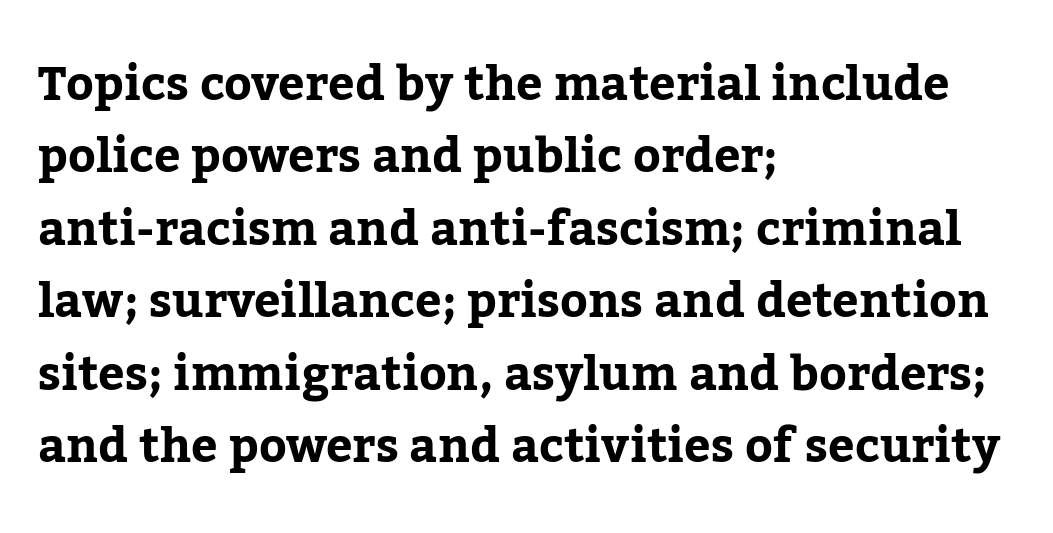
Q: Is the text italic (slanted)? A: No, it is upright.
Q: Is the typeface a serif or a sans-serif typeface? A: Serif.
Q: Is the text underlined? A: No.
Q: How is the paragraph aligned? A: Left-aligned.
Q: Is the spacing between letters normal or unusually wide? A: Normal.
Q: Is the spacing between lines tight, normal or loose? A: Normal.
Q: Width (condensed, normal, or wide)? A: Normal.
Q: Stroke contrast? A: Low.
Q: x-height? A: Medium.
Q: Monospaced? A: No.
